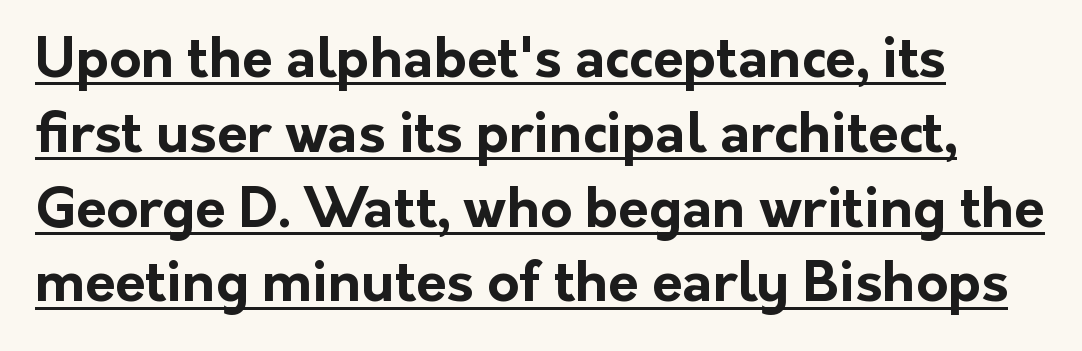
{"serif": "no", "italic": "no", "bold": "yes", "weight": "bold", "width": "normal", "stroke_contrast": "low", "x_height": "medium", "monospaced": "no", "underline": "yes", "align": "left", "line_spacing": "normal", "line_spacing_ratio": 1.36, "letter_spacing": "normal", "letter_spacing_em": 0.0, "glyph_px": 55}
